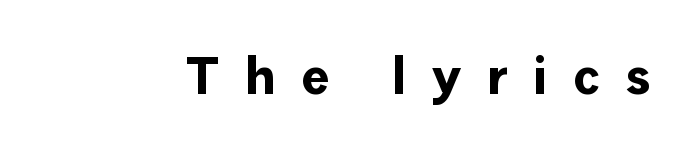
The font's upright variant was chosen for this text. Check where the strokes stop: nothing finishes them off — pure sans. Chunky letters — that's bold for sure. Inter-character spacing is expanded well beyond the font's built-in metrics. Is this a fixed-width face? No — the glyphs have proportional, varying widths.
